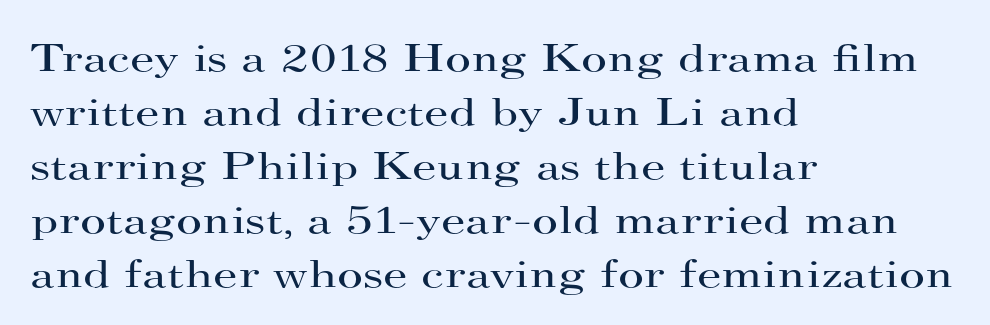
Regarding leading, the lines here are spaced in the standard way. Font category for this specimen: serif. Notice how the stems are strictly vertical — no italics here. These lines stack with their left ends in a neat column. Check the space under the baseline: it is left empty. Stems and bowls with no extra thickness — not bold.
